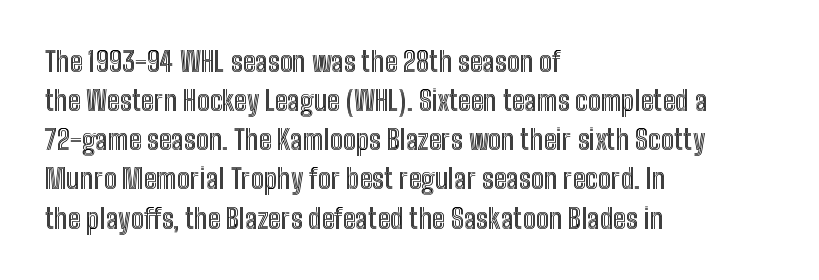
{"italic": "no", "underline": "no", "align": "left", "line_spacing": "normal", "line_spacing_ratio": 1.45, "letter_spacing": "normal", "letter_spacing_em": 0.0, "glyph_px": 27}
